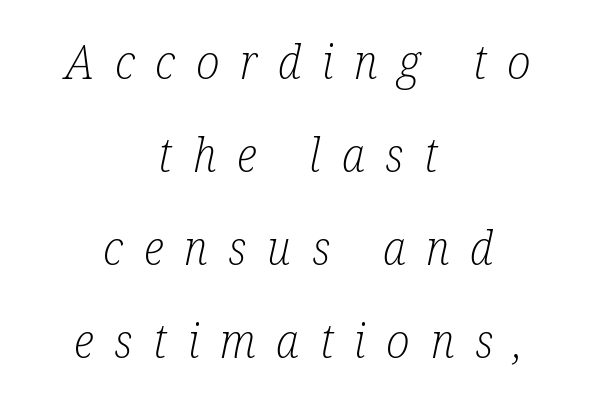
Q: Is the text bold? A: No.
Q: Is the text italic (slanted)? A: Yes, it leans right by about 12 degrees.
Q: Is the typeface a serif or a sans-serif typeface? A: Serif.
Q: Is the text underlined? A: No.
Q: How is the paragraph aligned? A: Centered.
Q: Is the spacing between letters normal or unusually wide? A: Unusually wide.
Q: Is the spacing between lines tight, normal or loose? A: Loose.
Q: Width (condensed, normal, or wide)? A: Condensed.
Q: Stroke contrast? A: Low.
Q: x-height? A: Medium.
Q: Monospaced? A: No.
